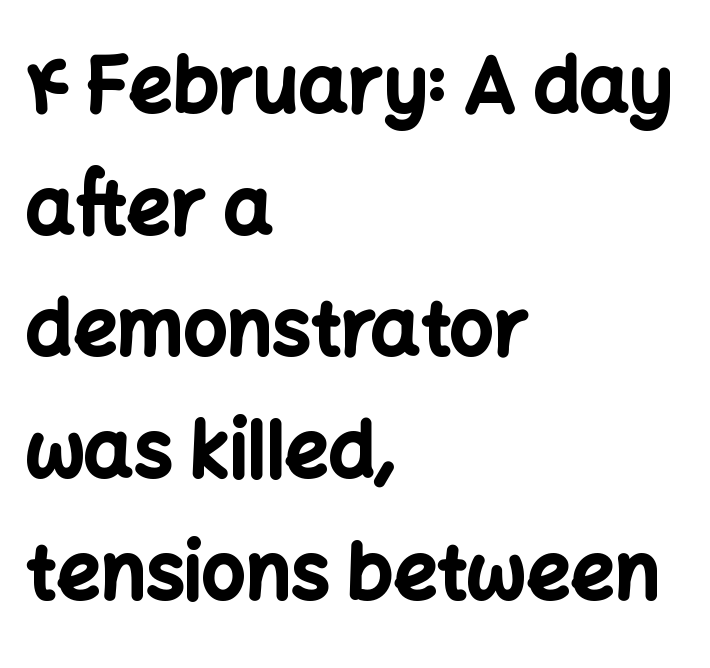
Quick note: not italic, upright. Summary of weight: heavy, a full bold. Leading: standard. This rendering uses left alignment, leaving the right contour irregular. A typesetter would call this proportional, since set widths differ per character.
